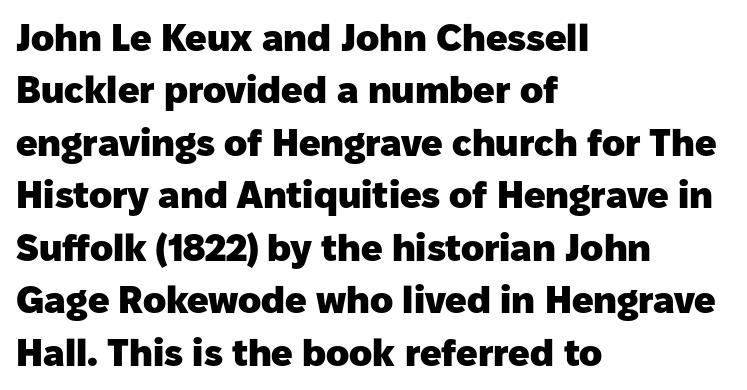
Q: Is the text bold? A: Yes.
Q: Is the text italic (slanted)? A: No, it is upright.
Q: Is the typeface a serif or a sans-serif typeface? A: Sans-serif.
Q: Is the text underlined? A: No.
Q: How is the paragraph aligned? A: Left-aligned.
Q: Is the spacing between letters normal or unusually wide? A: Normal.
Q: Is the spacing between lines tight, normal or loose? A: Normal.
Q: Width (condensed, normal, or wide)? A: Normal.
Q: Stroke contrast? A: Low.
Q: x-height? A: Medium.
Q: Monospaced? A: No.
